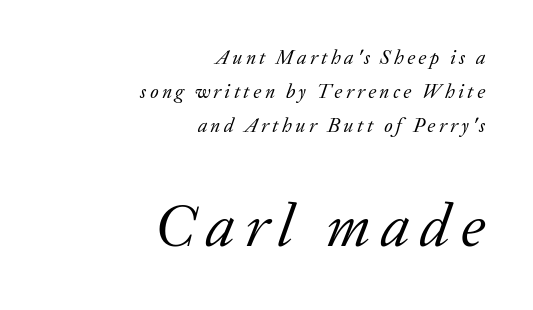
Right-aligned paragraph, ragged on the left. Only glyphs here, with clear space below each row. The later block is typeset at a bigger size than the earlier block. Spacing verdict: proportional, widths tailored to each character.
